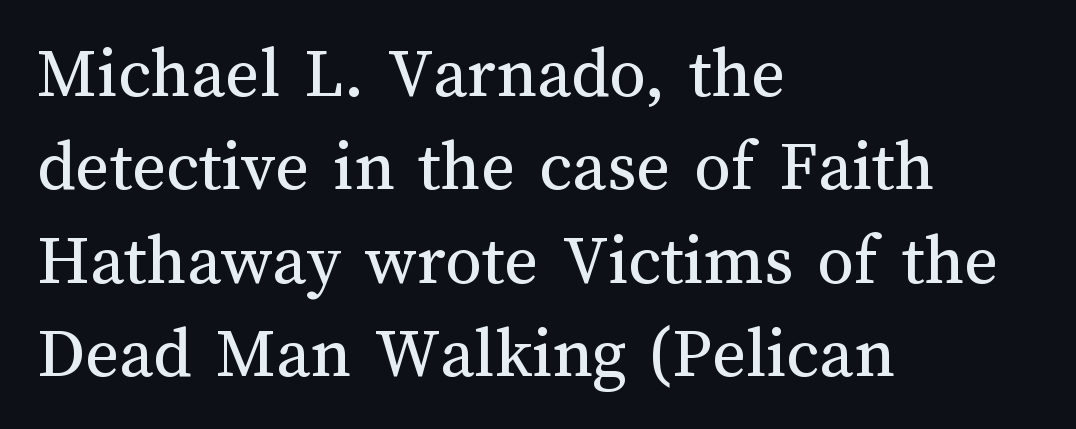
The image shows 73 px regular-weight type, upright; set left-aligned, normal line spacing (1.28x), normal letter spacing, not underlined; medium stroke contrast and a medium x-height.
